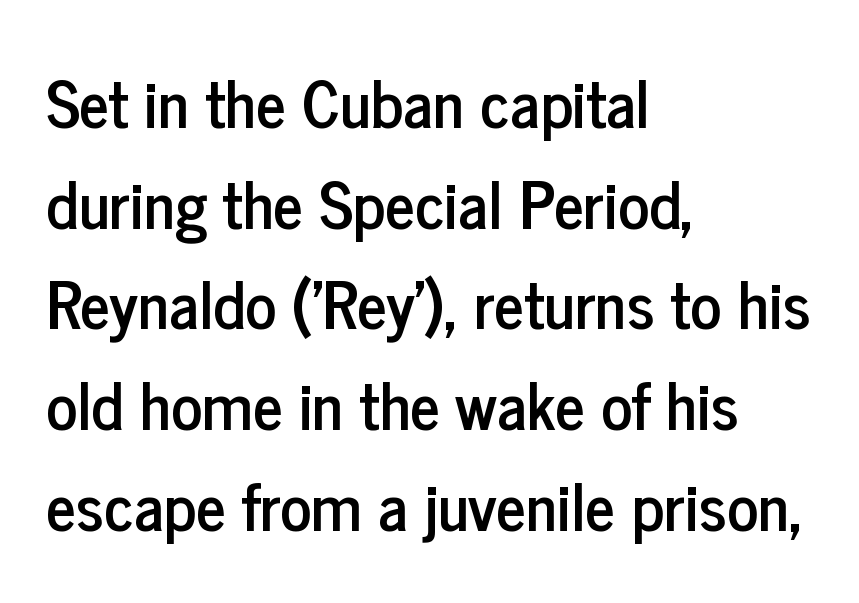
The image shows 65 px condensed sans-serif type, upright; set left-aligned, normal line spacing (1.55x), normal letter spacing, not underlined; low stroke contrast and a medium x-height.
